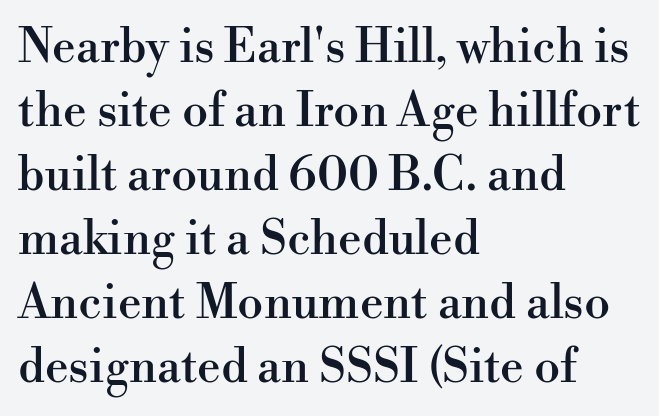
Do the letters lean? They stand straight. Short note: letters normally spaced. The paragraph has a hard left edge and a soft right edge. The rendering uses natural spacing where letterforms have individual widths. Classification — serif.
